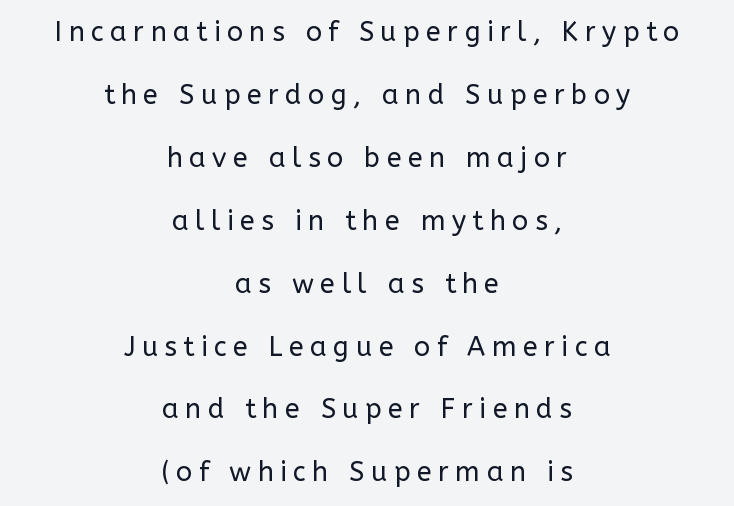
The image shows 27 px text type, upright; set centered, loose line spacing (2.33x), unusually wide letter spacing (+0.24 em), not underlined.
